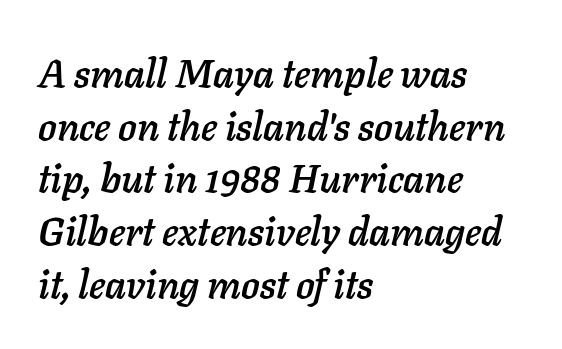
Q: Is the text italic (slanted)? A: Yes, it leans right by about 11 degrees.
Q: Is the text underlined? A: No.
Q: How is the paragraph aligned? A: Left-aligned.
Q: Is the spacing between letters normal or unusually wide? A: Normal.
Q: Is the spacing between lines tight, normal or loose? A: Normal.
Q: Width (condensed, normal, or wide)? A: Normal.
Q: Stroke contrast? A: Low.
Q: x-height? A: Medium.
Q: Monospaced? A: No.
